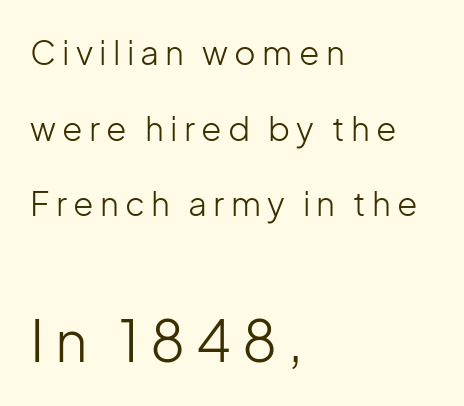
Descenders hang freely into open space. These lines are rendered in a variable-pitch font. You get the small type first, then a jump to larger type. The line-height multiplier appears high, well above default. Posture: vertical.
